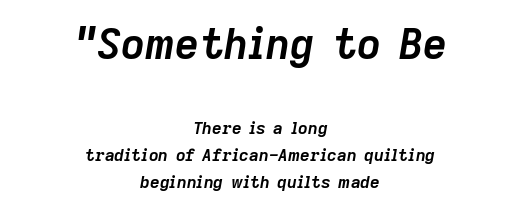
{"italic": "yes", "lean": "right", "slant_degrees": 9, "bold": "yes", "weight": "semibold", "width": "normal", "stroke_contrast": "low", "x_height": "medium", "monospaced": "no", "underline": "no", "align": "center", "line_spacing": "normal", "line_spacing_ratio": 1.58, "letter_spacing": "normal", "letter_spacing_em": 0.0, "larger_block": "first", "size_ratio": 2.47, "glyph_px": 42}
